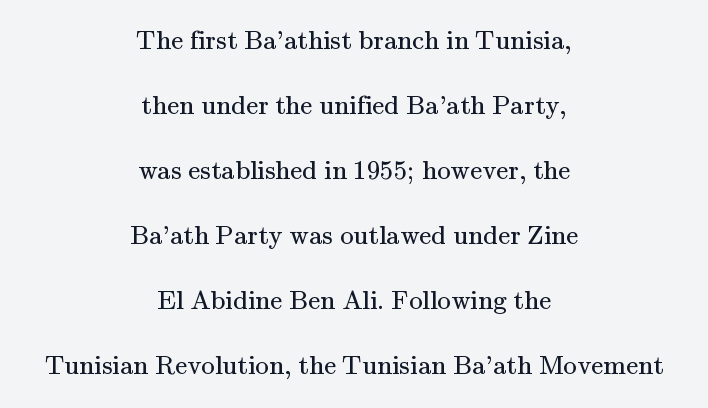
The image shows 27 px text type, upright; set centered, loose line spacing (2.41x), normal letter spacing, not underlined.
